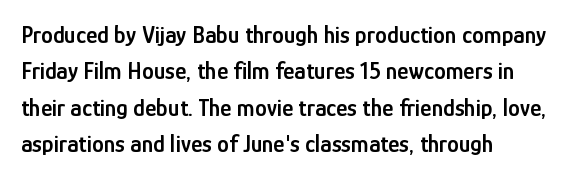
{"italic": "no", "bold": "semi", "underline": "no", "align": "left", "line_spacing": "normal", "line_spacing_ratio": 1.52, "letter_spacing": "normal", "letter_spacing_em": 0.0, "glyph_px": 24}
